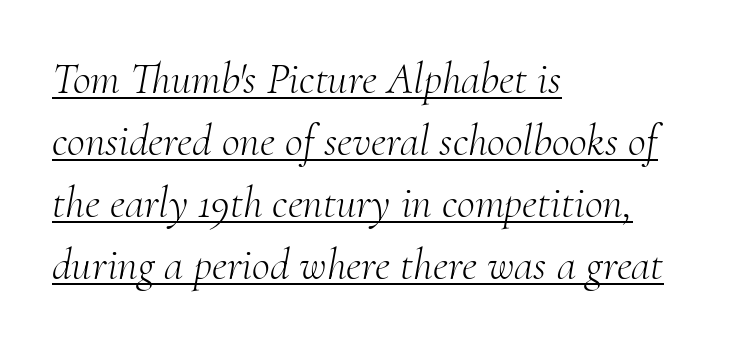
{"serif": "yes", "italic": "yes", "lean": "right", "slant_degrees": 10, "bold": "no", "weight": "light", "width": "normal", "stroke_contrast": "medium", "x_height": "small", "monospaced": "no", "underline": "yes", "align": "left", "line_spacing": "normal", "line_spacing_ratio": 1.41, "letter_spacing": "normal", "letter_spacing_em": 0.0, "glyph_px": 44}
